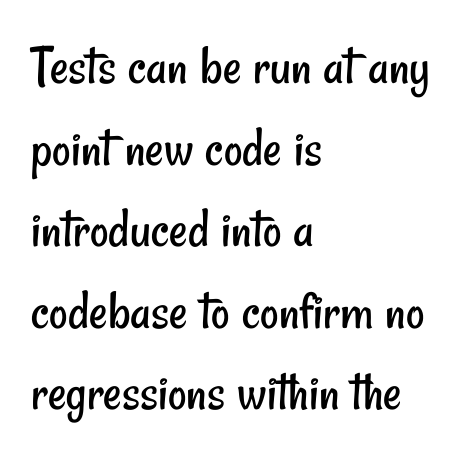
Q: Is the text bold? A: No.
Q: Is the typeface a serif or a sans-serif typeface? A: Sans-serif.
Q: Is the text underlined? A: No.
Q: How is the paragraph aligned? A: Left-aligned.
Q: Is the spacing between letters normal or unusually wide? A: Normal.
Q: Is the spacing between lines tight, normal or loose? A: Normal.
Q: Width (condensed, normal, or wide)? A: Condensed.
Q: Stroke contrast? A: Low.
Q: x-height? A: Small.
Q: Monospaced? A: No.
